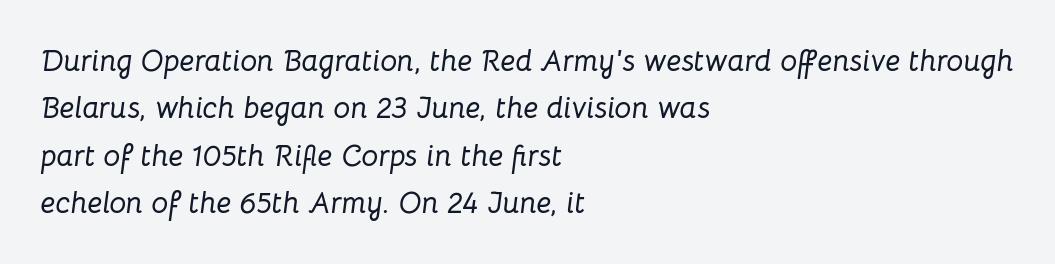
Q: Is the text italic (slanted)? A: Yes, it leans right by about 8 degrees.
Q: Is the text underlined? A: No.
Q: How is the paragraph aligned? A: Left-aligned.
Q: Is the spacing between letters normal or unusually wide? A: Normal.
Q: Is the spacing between lines tight, normal or loose? A: Normal.
Q: Width (condensed, normal, or wide)? A: Normal.
Q: Stroke contrast? A: Low.
Q: x-height? A: Medium.
Q: Monospaced? A: No.
